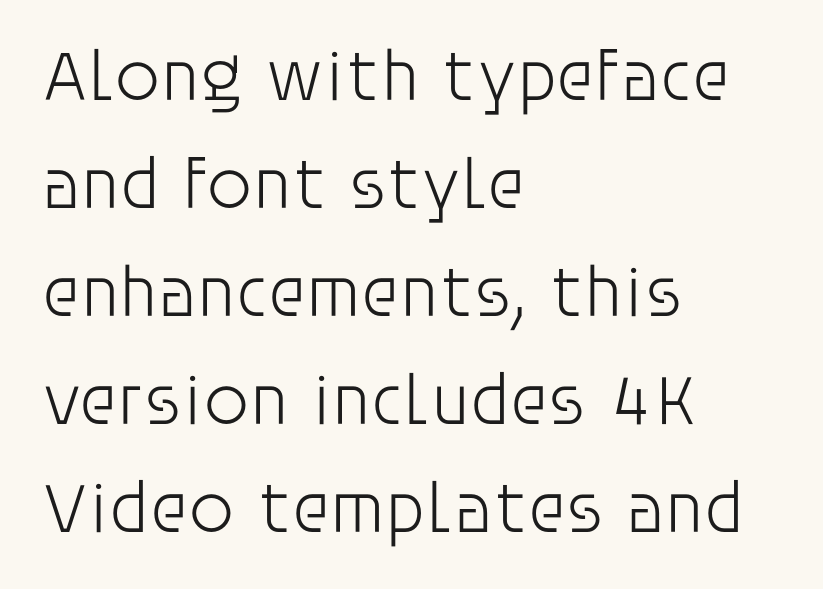
The image shows 72 px light sans-serif type, upright; set left-aligned, normal line spacing (1.5x), normal letter spacing, not underlined; low stroke contrast and a large x-height.
